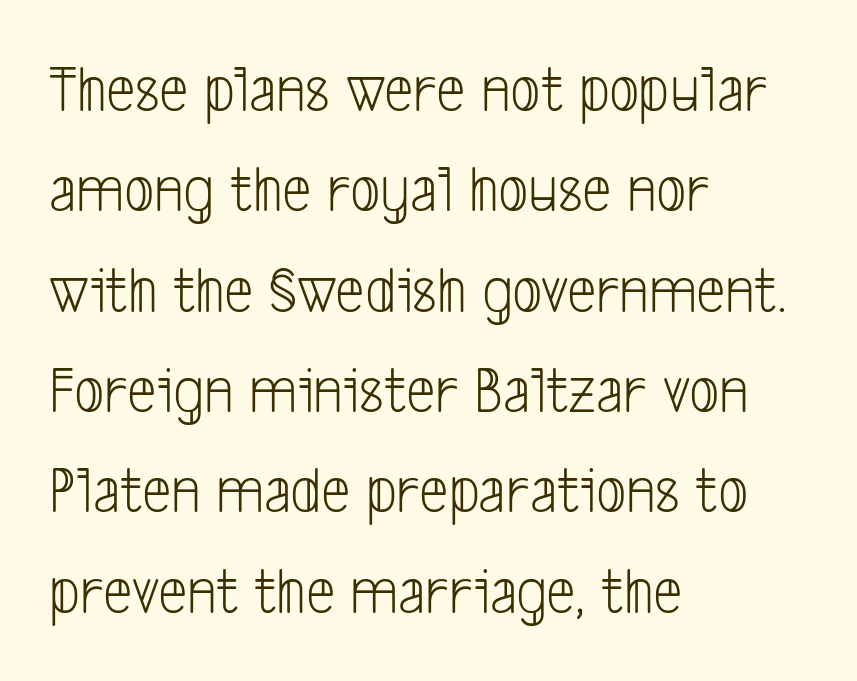
Regarding leading, the lines here are spaced in the standard way. Where is the straight margin? On the left. Note the varied advance widths — an 'i' is clearly narrower than an 'm'. Letterform terminals end flat and unadorned throughout the passage.
